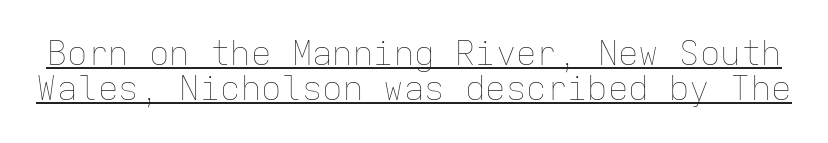
One glance says dense: line gaps are narrower than usual. The face used here is monospaced, like something from a code editor. Caption: lettering with a line underneath. In terms of posture, this sample is upright. Think standard paragraph weight, or any step lighter than that.
